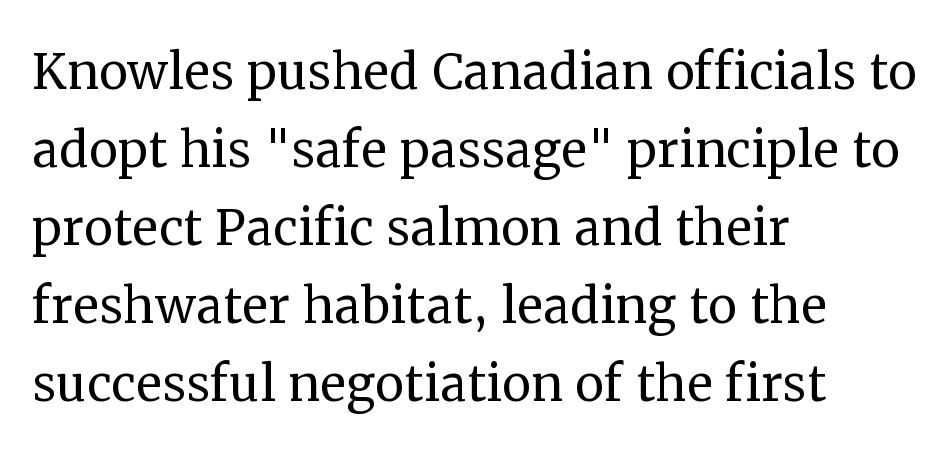
{"serif": "yes", "italic": "no", "bold": "no", "weight": "regular", "width": "normal", "stroke_contrast": "medium", "x_height": "medium", "monospaced": "no", "underline": "no", "align": "left", "line_spacing_ratio": 1.2, "letter_spacing": "normal", "letter_spacing_em": 0.0, "glyph_px": 65}
